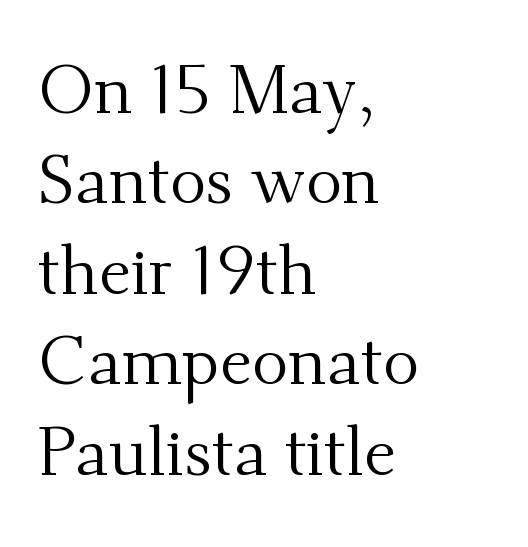
Q: Is the text bold? A: No.
Q: Is the text italic (slanted)? A: No, it is upright.
Q: Is the typeface a serif or a sans-serif typeface? A: Serif.
Q: Is the text underlined? A: No.
Q: How is the paragraph aligned? A: Left-aligned.
Q: Is the spacing between letters normal or unusually wide? A: Normal.
Q: Is the spacing between lines tight, normal or loose? A: Normal.
Q: Width (condensed, normal, or wide)? A: Normal.
Q: Stroke contrast? A: Medium.
Q: x-height? A: Small.
Q: Monospaced? A: No.
